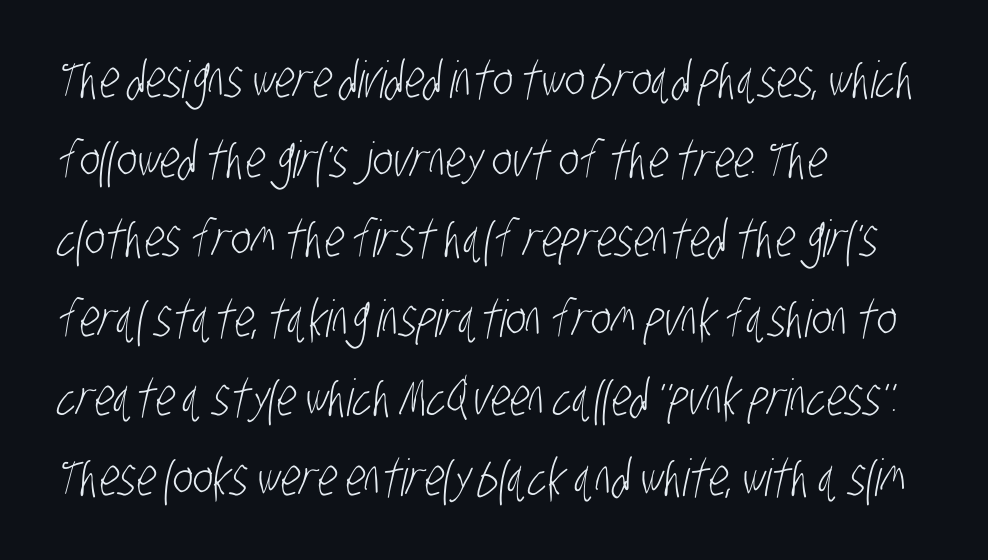
Q: Is the text bold? A: No.
Q: Is the typeface a serif or a sans-serif typeface? A: Sans-serif.
Q: Is the text underlined? A: No.
Q: How is the paragraph aligned? A: Left-aligned.
Q: Is the spacing between letters normal or unusually wide? A: Normal.
Q: Is the spacing between lines tight, normal or loose? A: Normal.
Q: Width (condensed, normal, or wide)? A: Condensed.
Q: Stroke contrast? A: Low.
Q: x-height? A: Large.
Q: Monospaced? A: No.
